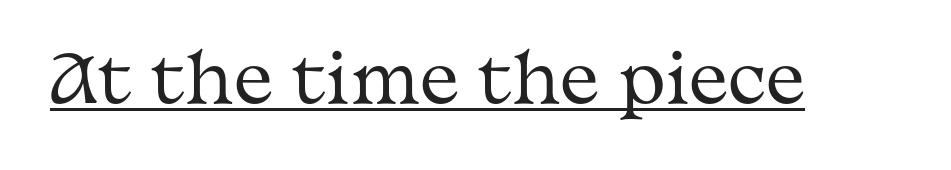
No letter is thick-stroked: the sample isn't bold. Spacing between characters is what you'd get straight out of the box. The specimen reads as upright at a glance. Note the varied advance widths — an 'i' is clearly narrower than an 'm'. Check where the strokes stop: tiny serifs finish them off.
